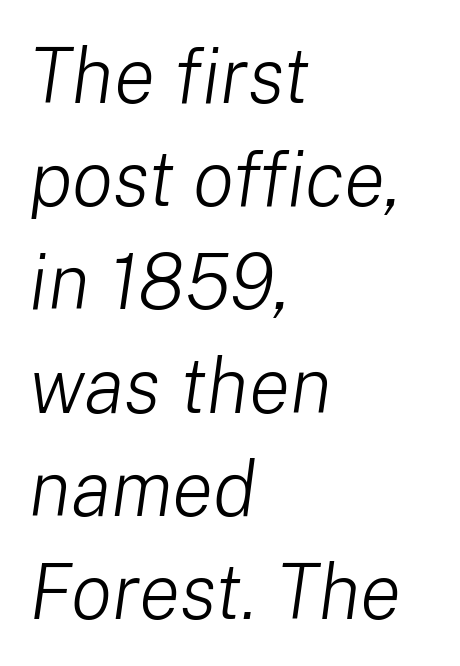
Q: Is the text bold? A: No.
Q: Is the text italic (slanted)? A: Yes, it leans right by about 8 degrees.
Q: Is the text underlined? A: No.
Q: How is the paragraph aligned? A: Left-aligned.
Q: Is the spacing between letters normal or unusually wide? A: Normal.
Q: Is the spacing between lines tight, normal or loose? A: Normal.
Q: Width (condensed, normal, or wide)? A: Normal.
Q: Stroke contrast? A: Low.
Q: x-height? A: Medium.
Q: Monospaced? A: No.
